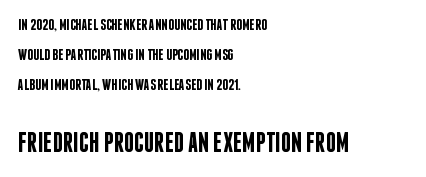
Inter-character spacing is left at the font's built-in metrics. These lines were composed using upright roman letters. Does the copy run flush right? No — it runs flush left. Does the weight exceed regular? Yes, but only to semibold.
